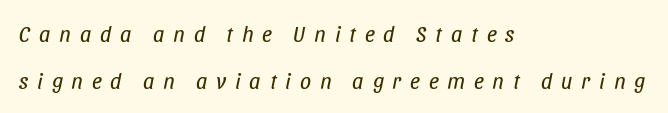
{"italic": "yes", "lean": "right", "slant_degrees": 11, "bold": "no", "underline": "no", "align": "left", "line_spacing": "loose", "line_spacing_ratio": 2.15, "letter_spacing": "wide", "letter_spacing_em": 0.4, "glyph_px": 22}
